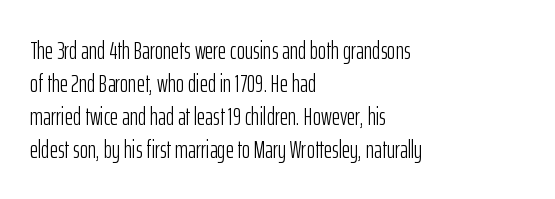
The setting favours the left margin, as ordinary paragraphs usually do. The letters stand upright; this is a roman face. Does the leading feel generous? No, just average. The passage shown has conventional tracking throughout. Each stroke keeps to a modest, everyday thickness or less.
